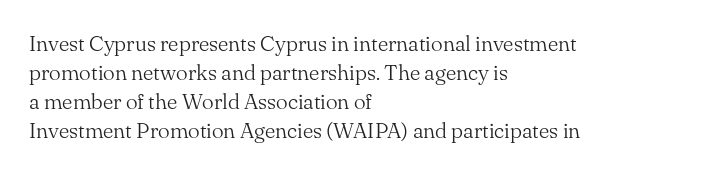
Q: Is the text bold? A: No.
Q: Is the text italic (slanted)? A: No, it is upright.
Q: Is the text underlined? A: No.
Q: How is the paragraph aligned? A: Left-aligned.
Q: Is the spacing between letters normal or unusually wide? A: Normal.
Q: Is the spacing between lines tight, normal or loose? A: Normal.
